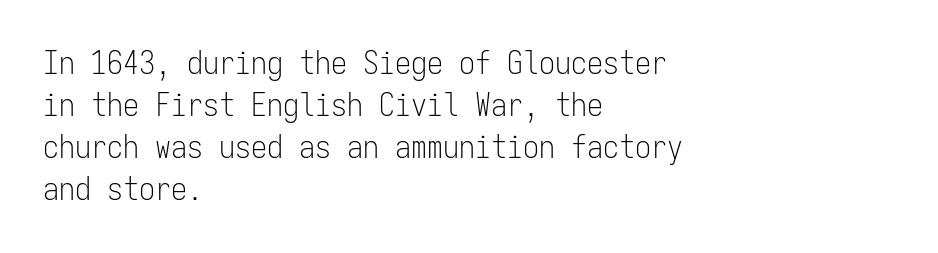
The face used here is monospaced, like something from a code editor. The rag falls on the right side of this text block. The face used here is a sans, in the tradition of grotesques and geometrics. The type sits square on the baseline with zero lean. Short note: letters normally spaced.
